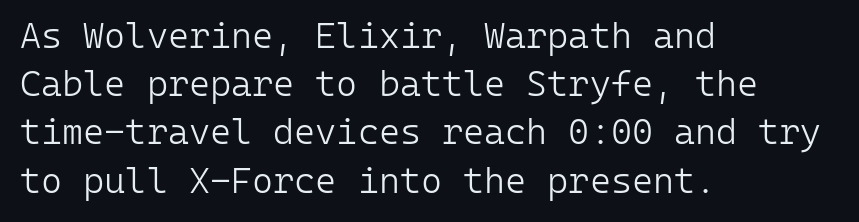
{"serif": "no", "italic": "no", "bold": "no", "weight": "light", "width": "normal", "stroke_contrast": "low", "x_height": "medium", "monospaced": "yes", "underline": "no", "align": "left", "line_spacing": "normal", "line_spacing_ratio": 1.34, "letter_spacing": "normal", "letter_spacing_em": 0.0, "glyph_px": 36}
